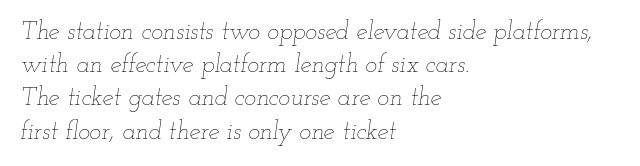
Q: Is the text bold? A: No.
Q: Is the text italic (slanted)? A: Yes, it leans right by about 12 degrees.
Q: Is the text underlined? A: No.
Q: How is the paragraph aligned? A: Left-aligned.
Q: Is the spacing between letters normal or unusually wide? A: Normal.
Q: Is the spacing between lines tight, normal or loose? A: Normal.
